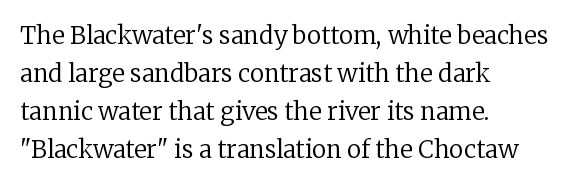
{"italic": "no", "bold": "no", "underline": "no", "align": "left", "line_spacing": "normal", "line_spacing_ratio": 1.59, "letter_spacing": "normal", "letter_spacing_em": 0.0, "glyph_px": 24}
